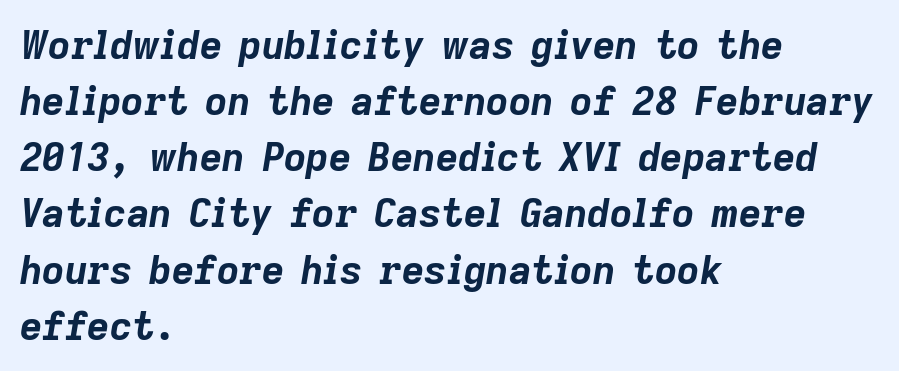
Q: Is the text bold? A: Yes.
Q: Is the text italic (slanted)? A: Yes, it leans right by about 9 degrees.
Q: Is the text underlined? A: No.
Q: How is the paragraph aligned? A: Left-aligned.
Q: Is the spacing between letters normal or unusually wide? A: Normal.
Q: Is the spacing between lines tight, normal or loose? A: Normal.
Q: Width (condensed, normal, or wide)? A: Normal.
Q: Stroke contrast? A: Low.
Q: x-height? A: Medium.
Q: Monospaced? A: No.
